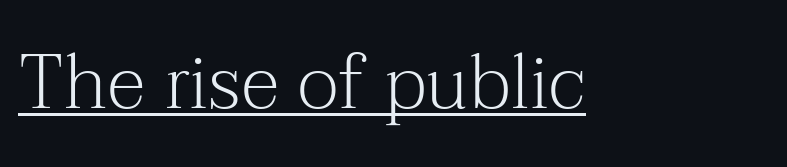
Unlike italic type, these characters show no tilt at all. The string is rendered with underlining switched on. Proportional: the letters do not fall into vertical columns. Examine the stroke ends and you'll spot serifs. Each stroke keeps to a modest, everyday thickness or less. Spacing between characters is what you'd get straight out of the box.
